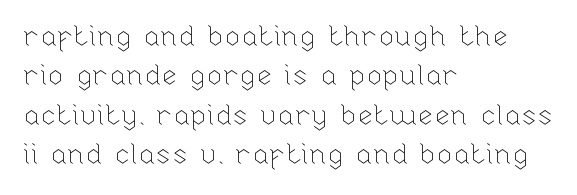
The image shows 29 px thin type, upright; set left-aligned, normal line spacing (1.36x), normal letter spacing, not underlined; low stroke contrast and a medium x-height.
